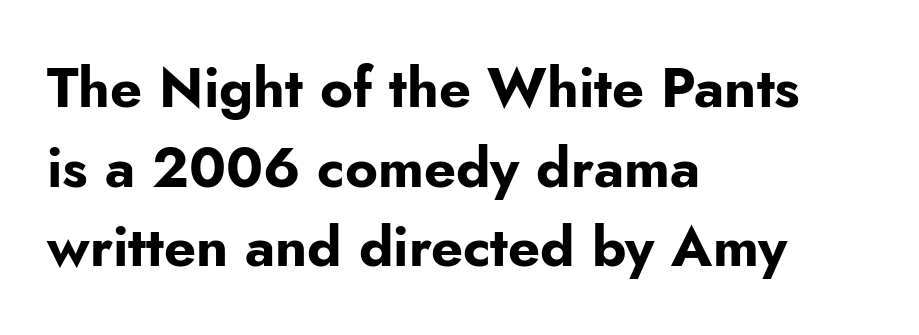
The rendering uses natural spacing where letterforms have individual widths. Characters follow at the spacing the type designer built in. This sample uses an upright cut, with every glyph sitting square on the baseline. The space directly below the letters is spotless.
